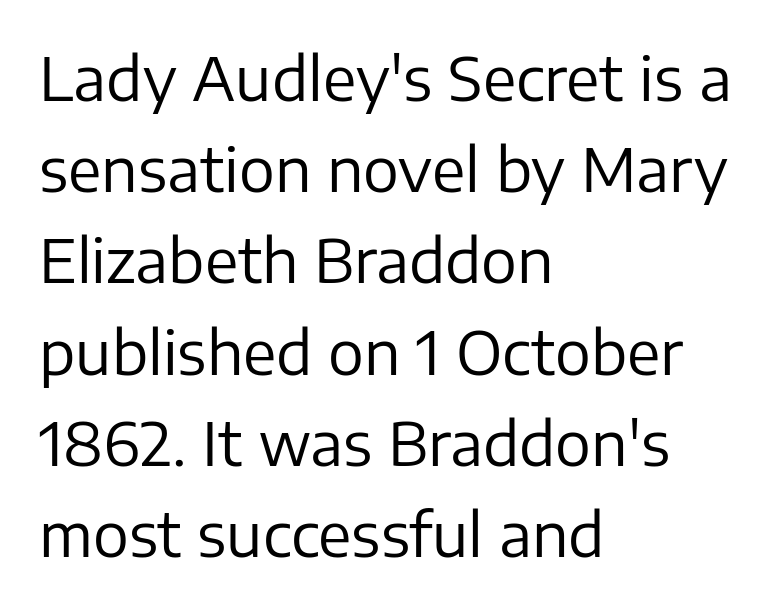
{"serif": "no", "italic": "no", "bold": "no", "weight": "regular", "width": "normal", "stroke_contrast": "low", "x_height": "medium", "monospaced": "no", "underline": "no", "align": "left", "line_spacing": "normal", "line_spacing_ratio": 1.52, "letter_spacing": "normal", "letter_spacing_em": 0.0, "glyph_px": 60}
